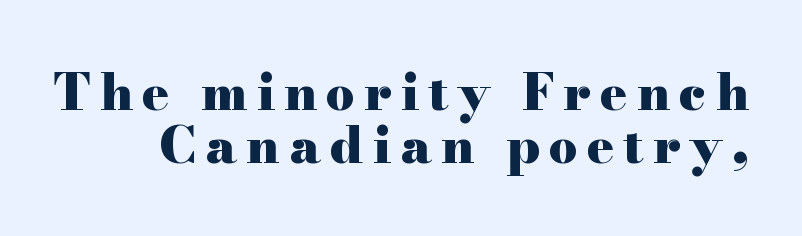
Is there any slant? The stems are plumb. These lines are rendered in a variable-pitch font. You can tell from the footed stems that serif type was used. The area under the type is left untouched. The typesetting leans heavy: a genuine bold.
